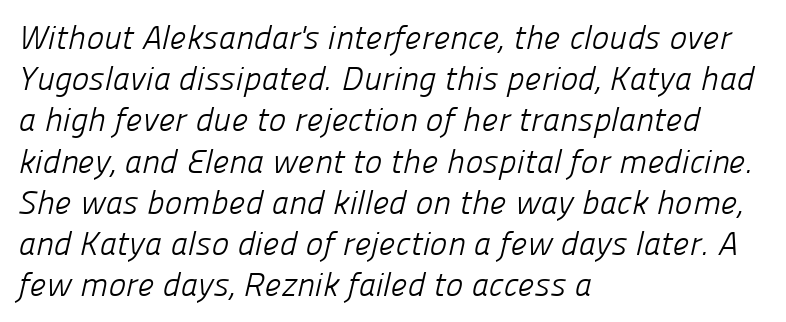
Q: Is the text bold? A: No.
Q: Is the typeface a serif or a sans-serif typeface? A: Sans-serif.
Q: Is the text underlined? A: No.
Q: How is the paragraph aligned? A: Left-aligned.
Q: Is the spacing between letters normal or unusually wide? A: Normal.
Q: Is the spacing between lines tight, normal or loose? A: Normal.
Q: Width (condensed, normal, or wide)? A: Normal.
Q: Stroke contrast? A: Low.
Q: x-height? A: Medium.
Q: Monospaced? A: No.
